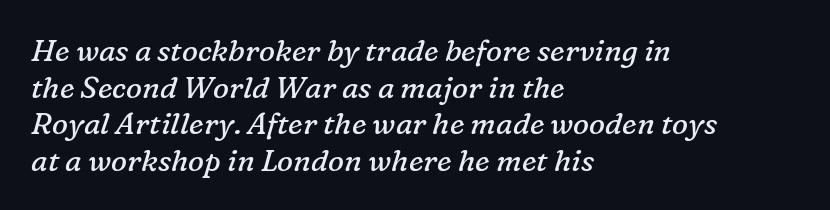
Q: Is the text bold? A: No.
Q: Is the text italic (slanted)? A: Yes, it leans right by about 16 degrees.
Q: Is the typeface a serif or a sans-serif typeface? A: Serif.
Q: Is the text underlined? A: No.
Q: How is the paragraph aligned? A: Left-aligned.
Q: Is the spacing between letters normal or unusually wide? A: Normal.
Q: Width (condensed, normal, or wide)? A: Normal.
Q: Stroke contrast? A: Low.
Q: x-height? A: Medium.
Q: Monospaced? A: No.
